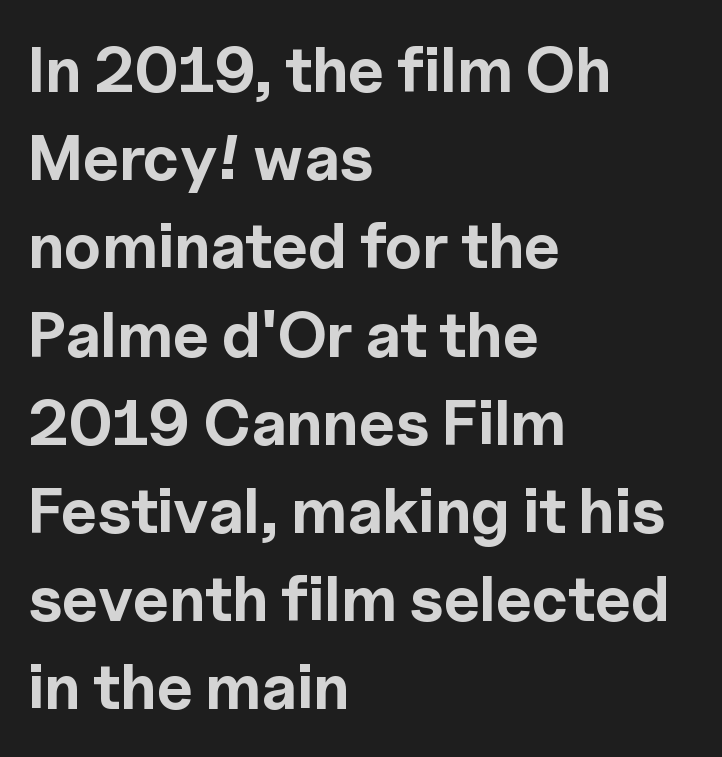
The image shows 63 px bold sans-serif type, upright; set left-aligned, normal line spacing (1.4x), normal letter spacing, not underlined; a medium x-height.
